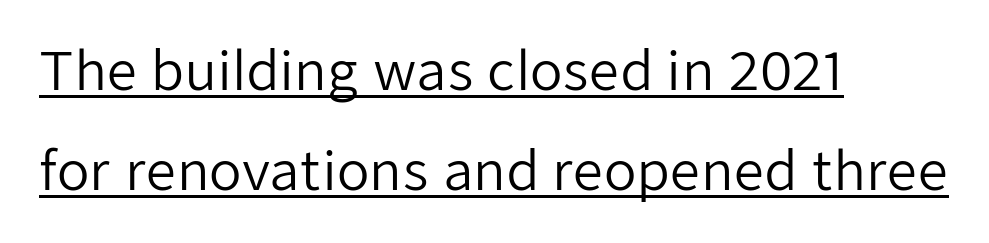
{"serif": "no", "italic": "no", "bold": "no", "weight": "regular", "width": "normal", "stroke_contrast": "low", "x_height": "medium", "monospaced": "no", "underline": "yes", "align": "left", "line_spacing_ratio": 1.89, "letter_spacing": "normal", "letter_spacing_em": 0.0, "glyph_px": 53}
